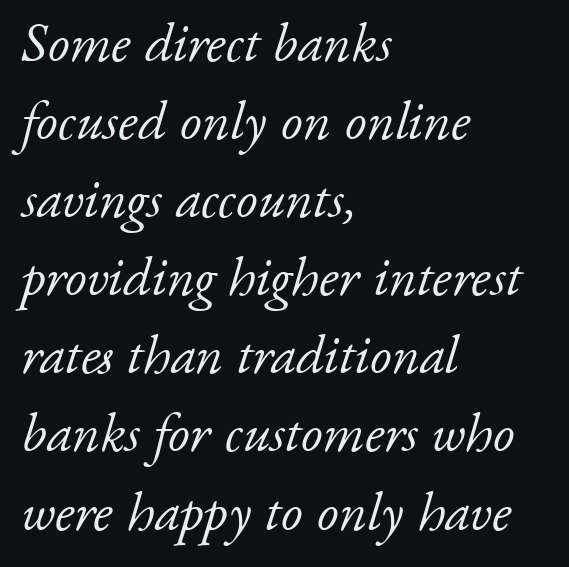
{"serif": "yes", "italic": "yes", "lean": "right", "slant_degrees": 17, "bold": "no", "weight": "light", "width": "normal", "stroke_contrast": "low", "x_height": "small", "monospaced": "no", "underline": "no", "align": "left", "line_spacing": "normal", "line_spacing_ratio": 1.42, "letter_spacing": "normal", "letter_spacing_em": 0.0, "glyph_px": 55}
